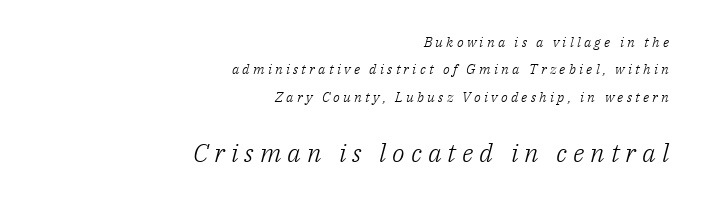
Q: Is the text bold? A: No.
Q: Is the text italic (slanted)? A: Yes, it leans right by about 14 degrees.
Q: Is the text underlined? A: No.
Q: How is the paragraph aligned? A: Right-aligned.
Q: Is the spacing between letters normal or unusually wide? A: Unusually wide.
Q: Is the spacing between lines tight, normal or loose? A: Loose.
Q: Which block of text is set in a larger size, the first (top) or the second (bottom)? A: The second (bottom) one.
